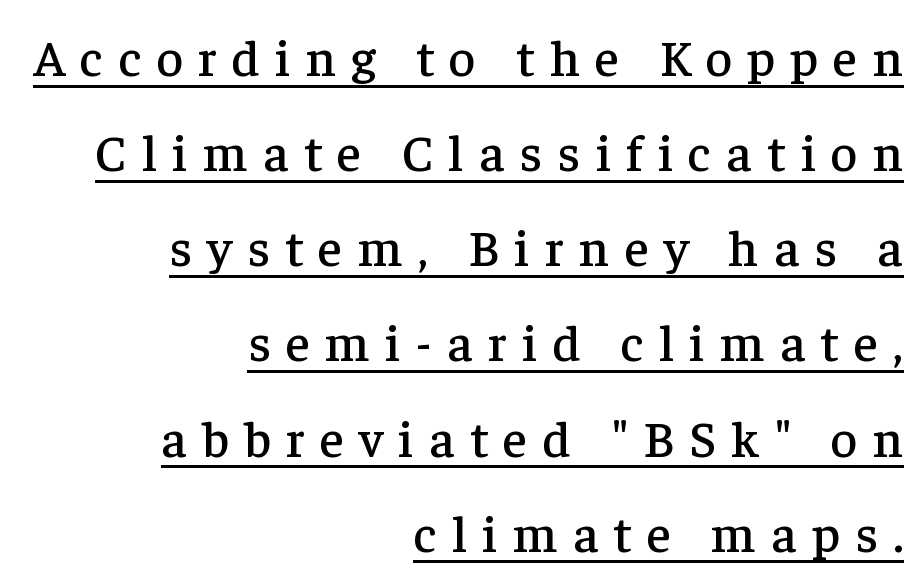
Q: Is the text italic (slanted)? A: No, it is upright.
Q: Is the typeface a serif or a sans-serif typeface? A: Serif.
Q: Is the text underlined? A: Yes.
Q: How is the paragraph aligned? A: Right-aligned.
Q: Is the spacing between letters normal or unusually wide? A: Unusually wide.
Q: Width (condensed, normal, or wide)? A: Normal.
Q: Stroke contrast? A: Low.
Q: x-height? A: Medium.
Q: Monospaced? A: No.
